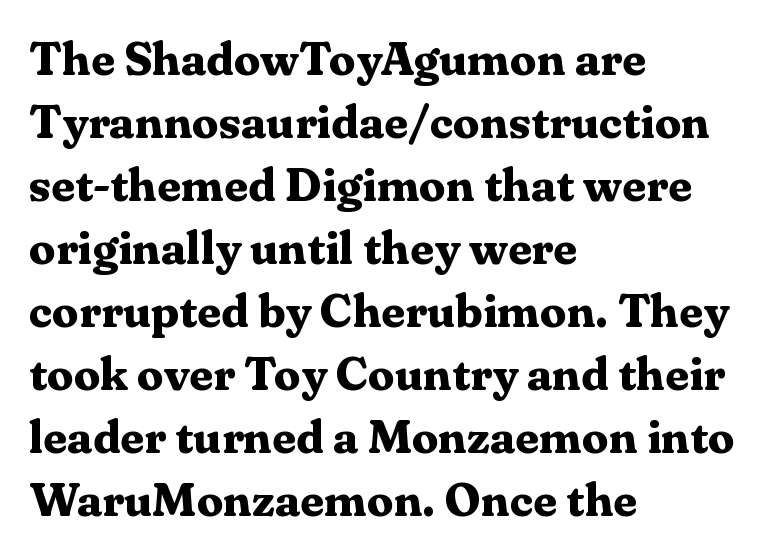
The tracking reads as untouched default to a designer's eye. On the weight axis this lands at bold, roughly 700. The space beneath each line is pristine and unruled. Unlike italic type, these characters show no tilt at all.
